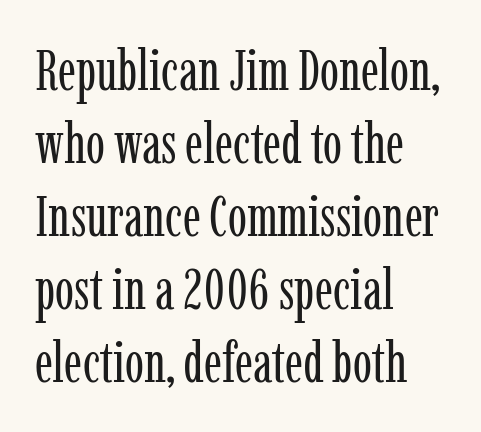
{"serif": "yes", "italic": "no", "bold": "no", "weight": "regular", "width": "condensed", "stroke_contrast": "low", "x_height": "medium", "monospaced": "no", "underline": "no", "align": "left", "line_spacing": "normal", "line_spacing_ratio": 1.28, "letter_spacing": "normal", "letter_spacing_em": 0.0, "glyph_px": 57}
